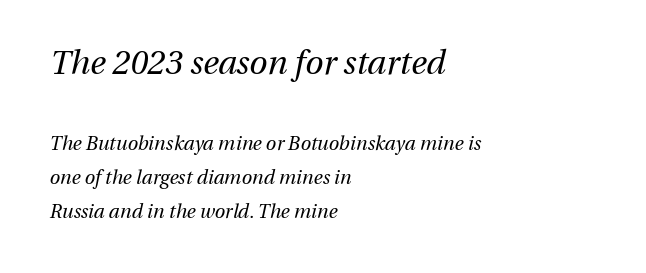
Q: Is the text bold? A: No.
Q: Is the text italic (slanted)? A: Yes, it leans right by about 13 degrees.
Q: Is the text underlined? A: No.
Q: How is the paragraph aligned? A: Left-aligned.
Q: Is the spacing between letters normal or unusually wide? A: Normal.
Q: Which block of text is set in a larger size, the first (top) or the second (bottom)? A: The first (top) one.
Q: Width (condensed, normal, or wide)? A: Normal.
Q: Stroke contrast? A: Medium.
Q: x-height? A: Medium.
Q: Monospaced? A: No.
